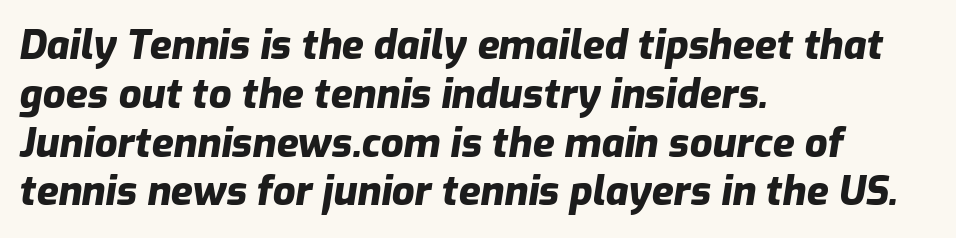
The typography opts for an oblique posture over an upright one. The rag falls on the right side of this text block. The string is rendered with underlining switched off. Stroke thickness is high; the sample reads as a true bold. Glyph-to-glyph distance matches everyday printed text. Varying glyph widths throughout — classic text-font behaviour.
